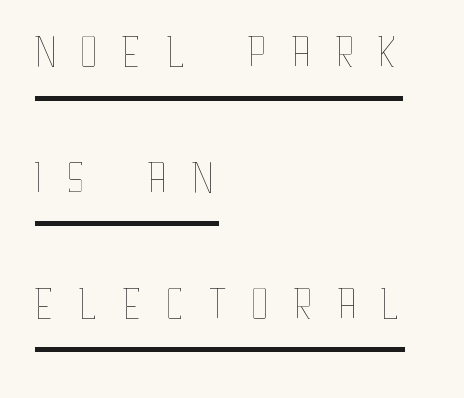
Q: Is the text bold? A: No.
Q: Is the text italic (slanted)? A: No, it is upright.
Q: Is the text underlined? A: Yes.
Q: How is the paragraph aligned? A: Left-aligned.
Q: Is the spacing between letters normal or unusually wide? A: Unusually wide.
Q: Width (condensed, normal, or wide)? A: Condensed.
Q: Stroke contrast? A: Low.
Q: x-height? A: Large.
Q: Monospaced? A: No.
